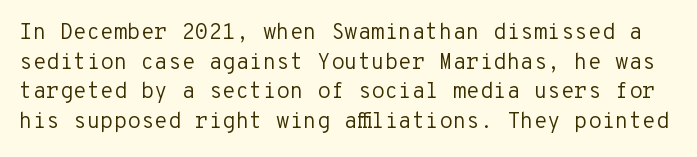
{"italic": "no", "bold": "no", "underline": "no", "line_spacing": "normal", "line_spacing_ratio": 1.35, "letter_spacing": "normal", "letter_spacing_em": 0.0, "glyph_px": 22}
